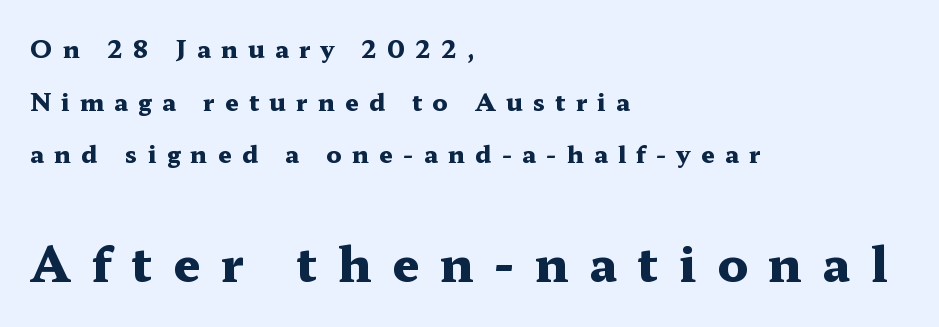
The image shows 48 px heavy, wide serif type, upright; set left-aligned, loose line spacing (2.19x), unusually wide letter spacing (+0.43 em), not underlined; the second (bottom) block is 2.0x larger; medium stroke contrast and a medium x-height.
